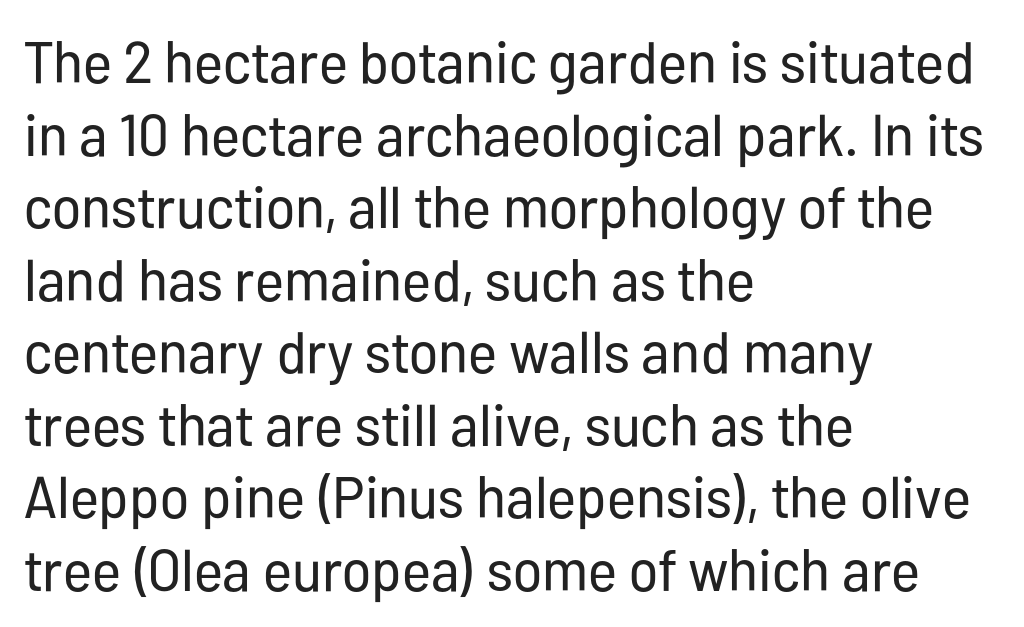
The letters look calm and open, with moderate or lighter stems. The face used here is a sans, in the tradition of grotesques and geometrics. Default kerning and tracking; the words read as compact shapes. A clean baseline with only descenders dipping below it. A roman cut, with each character standing at attention. The passage is arranged the way most books set body copy — flush left.
